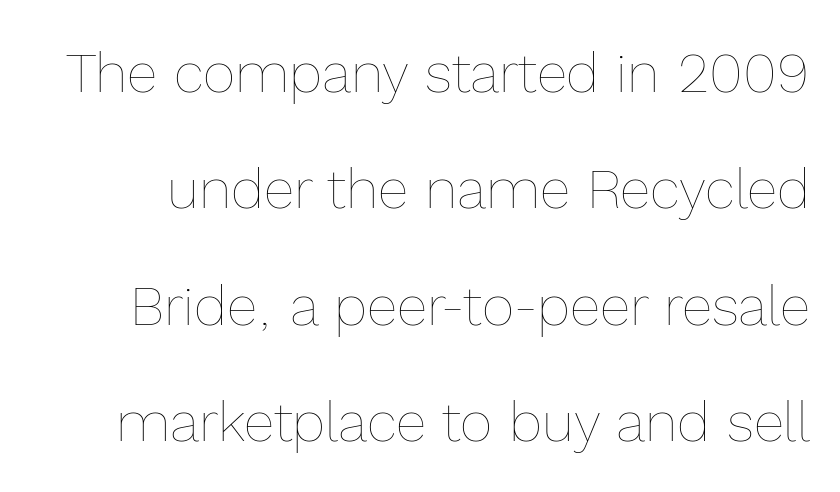
Q: Is the text bold? A: No.
Q: Is the text italic (slanted)? A: No, it is upright.
Q: Is the text underlined? A: No.
Q: Is the spacing between letters normal or unusually wide? A: Normal.
Q: Is the spacing between lines tight, normal or loose? A: Loose.
Q: Width (condensed, normal, or wide)? A: Normal.
Q: x-height? A: Medium.
Q: Monospaced? A: No.
